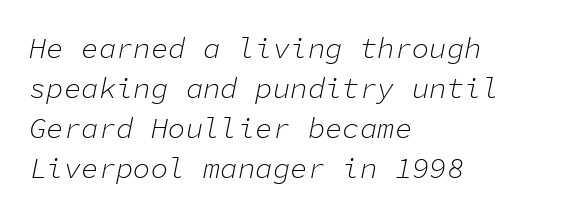
The image shows 29 px light type, italic (leaning right), monospaced; set left-aligned, normal line spacing (1.38x), normal letter spacing, not underlined; low stroke contrast and a medium x-height.
